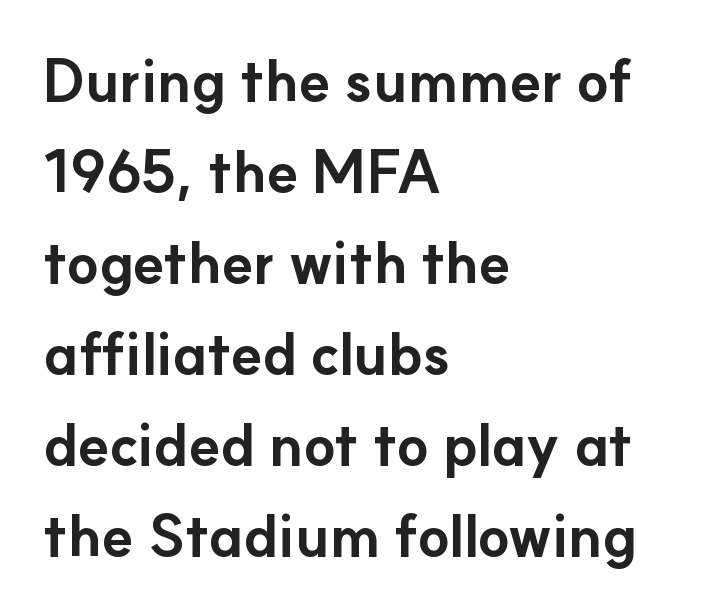
Q: Is the text bold? A: Yes.
Q: Is the text italic (slanted)? A: No, it is upright.
Q: Is the typeface a serif or a sans-serif typeface? A: Sans-serif.
Q: Is the text underlined? A: No.
Q: How is the paragraph aligned? A: Left-aligned.
Q: Is the spacing between letters normal or unusually wide? A: Normal.
Q: Is the spacing between lines tight, normal or loose? A: Normal.
Q: Width (condensed, normal, or wide)? A: Normal.
Q: Stroke contrast? A: Low.
Q: x-height? A: Small.
Q: Monospaced? A: No.
